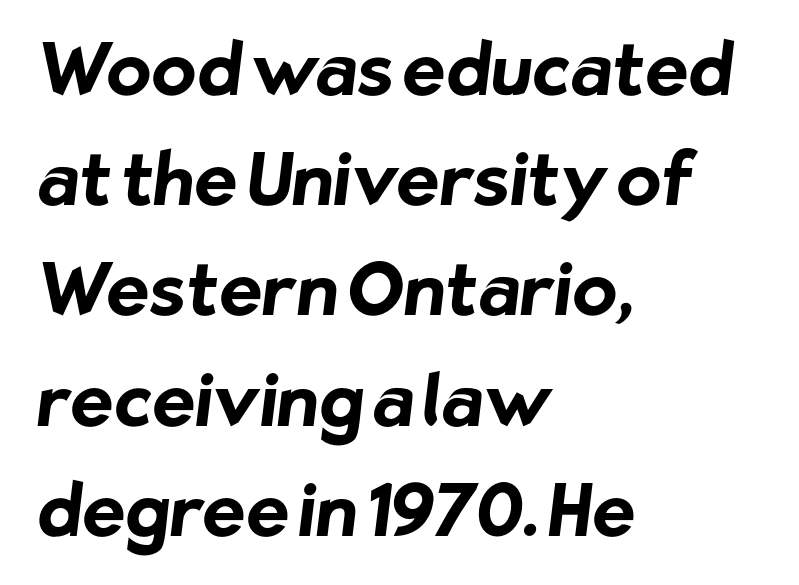
{"serif": "no", "bold": "yes", "weight": "bold", "width": "normal", "stroke_contrast": "low", "x_height": "medium", "monospaced": "no", "underline": "no", "align": "left", "line_spacing": "normal", "line_spacing_ratio": 1.51, "letter_spacing": "normal", "letter_spacing_em": 0.0, "glyph_px": 73}
